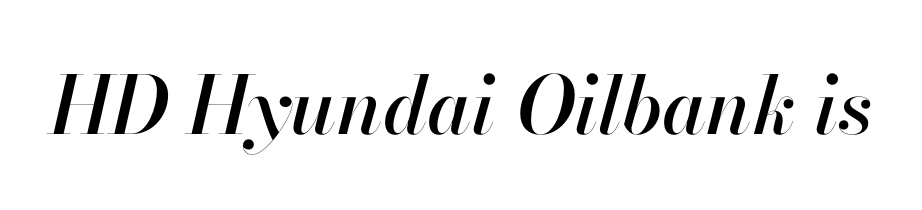
Slant detected: the letters are inclined. Think of a printed novel: that variable character pitch is what you see here. Words float on clear page, feet unadorned. Does extra space separate the letters? No, they use regular spacing.
